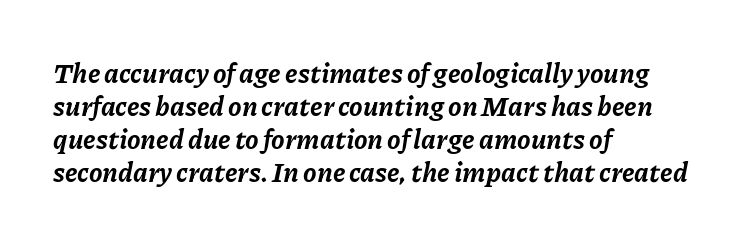
Clear beneath every line of the passage. This rendering uses left alignment, leaving the right contour irregular. As a designer I'd log this as weight 700, bold. Observe the ordinary spacing: letters are neighbours, not strangers.
